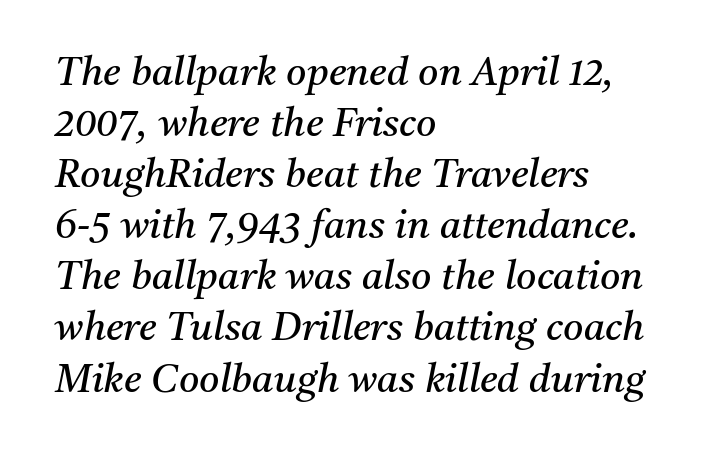
Q: Is the text bold? A: No.
Q: Is the text italic (slanted)? A: Yes, it leans right by about 11 degrees.
Q: Is the typeface a serif or a sans-serif typeface? A: Serif.
Q: Is the text underlined? A: No.
Q: How is the paragraph aligned? A: Left-aligned.
Q: Is the spacing between letters normal or unusually wide? A: Normal.
Q: Is the spacing between lines tight, normal or loose? A: Normal.
Q: Width (condensed, normal, or wide)? A: Normal.
Q: Stroke contrast? A: Medium.
Q: x-height? A: Medium.
Q: Monospaced? A: No.
